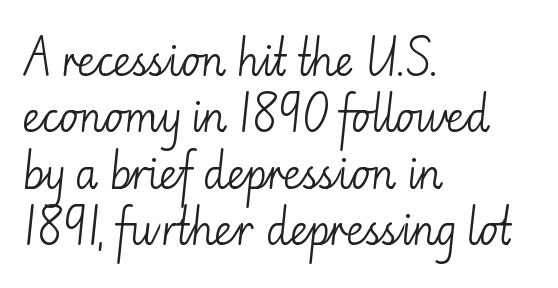
{"serif": "no", "bold": "no", "weight": "light", "width": "normal", "stroke_contrast": "low", "x_height": "small", "monospaced": "no", "underline": "no", "align": "left", "line_spacing": "normal", "line_spacing_ratio": 1.41, "letter_spacing": "normal", "letter_spacing_em": 0.0, "glyph_px": 40}
